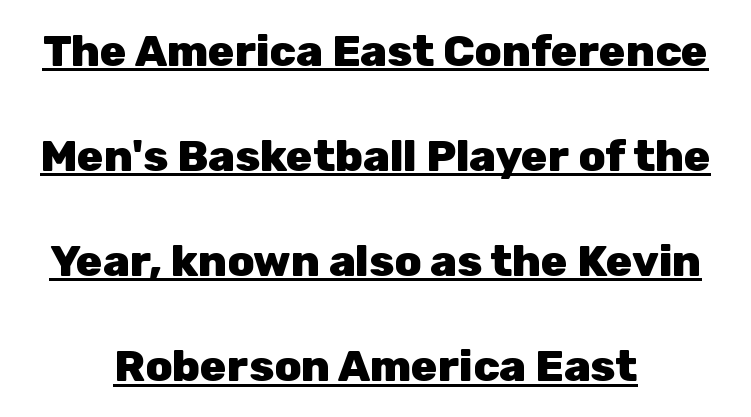
The image shows 44 px heavy sans-serif type, upright; set centered, loose line spacing (2.39x), normal letter spacing, underlined; low stroke contrast and a medium x-height.
